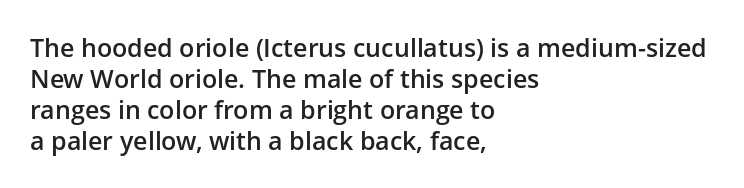
{"italic": "no", "bold": "semi", "underline": "no", "align": "left", "line_spacing_ratio": 1.24, "letter_spacing": "normal", "letter_spacing_em": 0.0, "glyph_px": 25}
